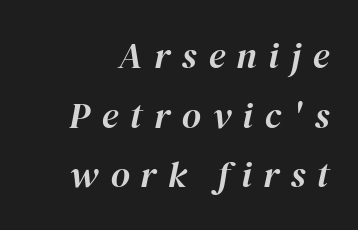
The image shows 37 px text type, italic (leaning right); set normal line spacing (1.61x), unusually wide letter spacing (+0.31 em), not underlined; high stroke contrast and a medium x-height.
